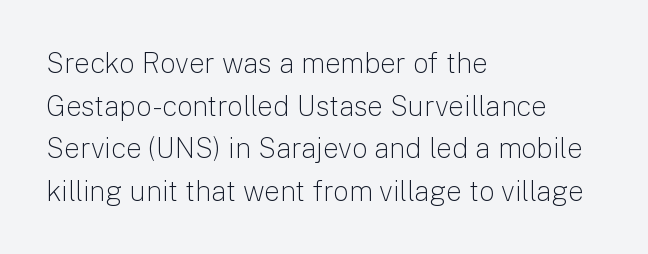
{"serif": "no", "italic": "no", "bold": "no", "weight": "light", "width": "normal", "stroke_contrast": "low", "x_height": "medium", "monospaced": "no", "underline": "no", "align": "left", "line_spacing": "normal", "line_spacing_ratio": 1.52, "letter_spacing": "normal", "letter_spacing_em": 0.0, "glyph_px": 28}
